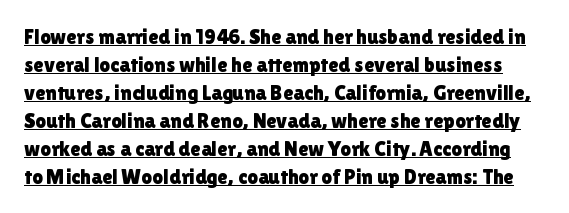
The image shows 21 px text type, upright; set normal line spacing (1.33x), normal letter spacing, underlined.
